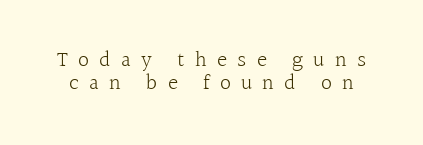
The image shows 22 px text type, upright; set tight line spacing (1.06x), unusually wide letter spacing (+0.46 em), not underlined.
